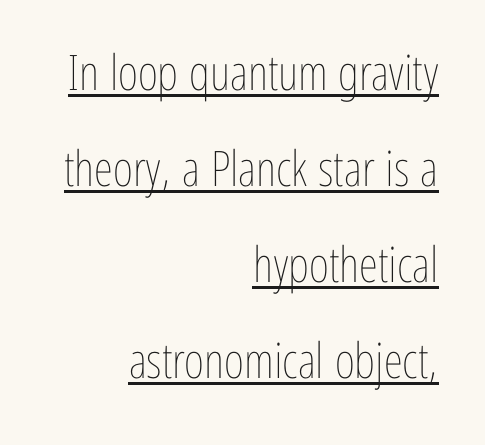
The image shows 49 px thin, condensed type, upright; set right-aligned, loose line spacing (1.96x), normal letter spacing, underlined; low stroke contrast and a medium x-height.
